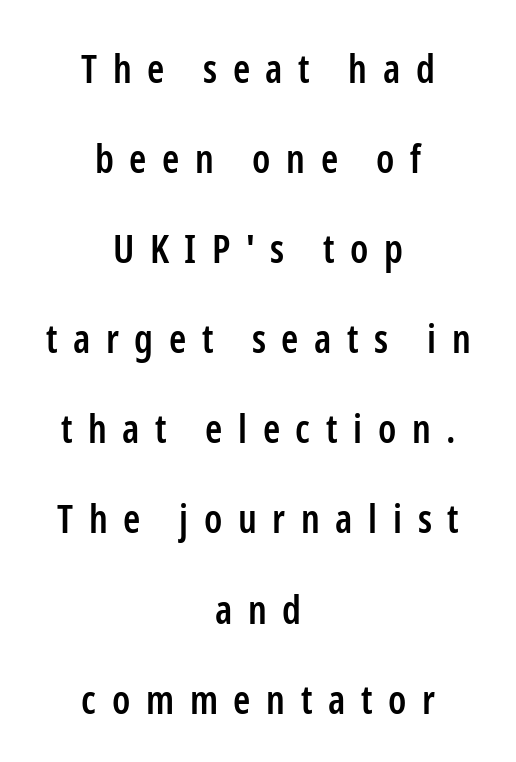
The image shows 39 px semibold, condensed sans-serif type, upright; set centered, loose line spacing (2.31x), unusually wide letter spacing (+0.4 em), not underlined; low stroke contrast and a medium x-height.
